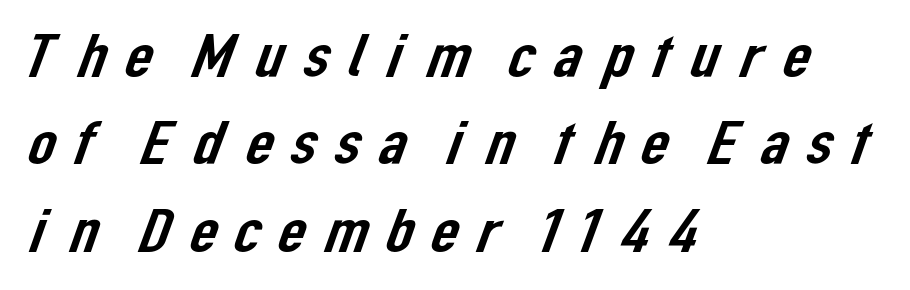
The image shows 62 px sans-serif type; set left-aligned, normal line spacing (1.41x), not underlined; low stroke contrast and a medium x-height.
